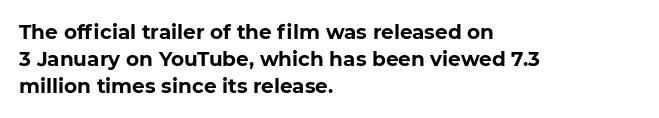
The image shows 20 px bold type; set left-aligned, normal line spacing (1.35x), normal letter spacing, not underlined.
